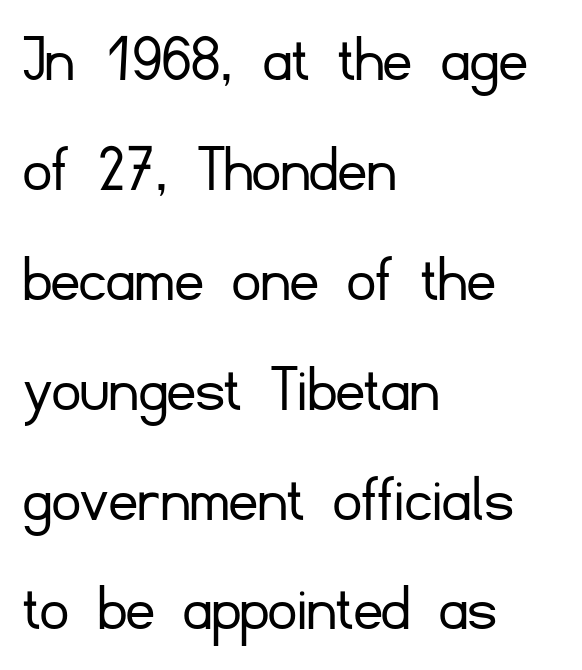
Q: Is the text bold? A: No.
Q: Is the text italic (slanted)? A: No, it is upright.
Q: Is the typeface a serif or a sans-serif typeface? A: Sans-serif.
Q: Is the text underlined? A: No.
Q: How is the paragraph aligned? A: Left-aligned.
Q: Is the spacing between letters normal or unusually wide? A: Normal.
Q: Is the spacing between lines tight, normal or loose? A: Normal.
Q: Width (condensed, normal, or wide)? A: Normal.
Q: Stroke contrast? A: Low.
Q: x-height? A: Small.
Q: Monospaced? A: No.
